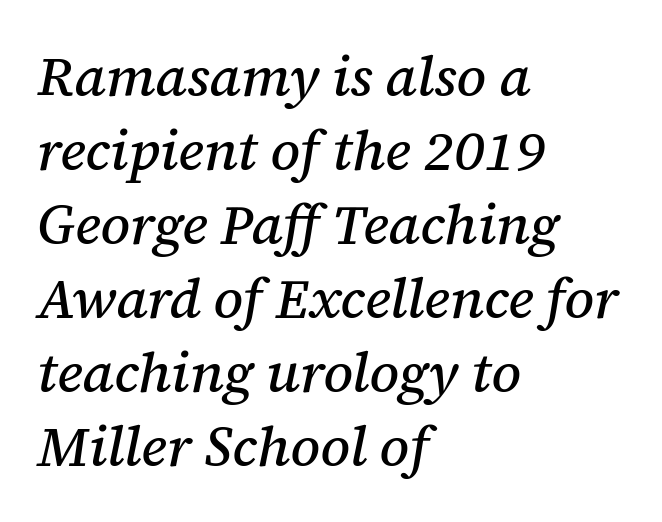
These lines are rendered in a variable-pitch font. Classification — serif. These lines keep a tight, regular rhythm from letter to letter. You can tell it's italic because the verticals aren't actually vertical. Rows of type keep a routine distance in the vertical direction.
